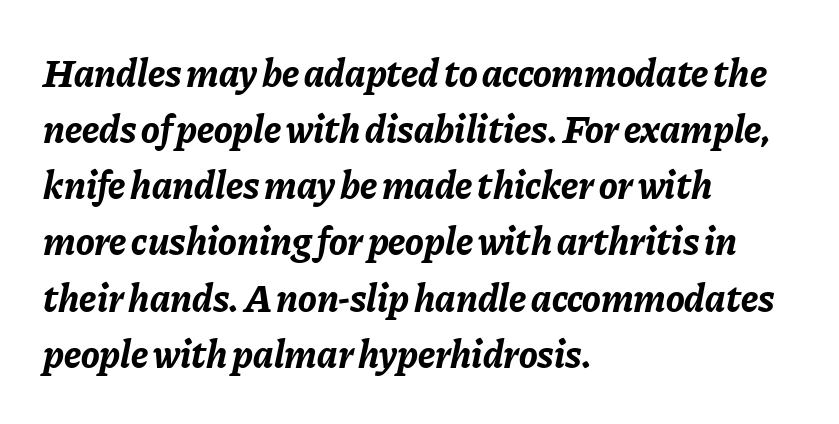
The glyphs are unaccompanied by any horizontal stroke below them. The passage shown leans; its letterforms are oblique. If you drew a ruler down the left edge, every line would touch it. The rendering keeps characters at their native spacing. Notice how thick the strokes are: this is what a full bold looks like. The passage shown stacks its lines at a standard gap.
